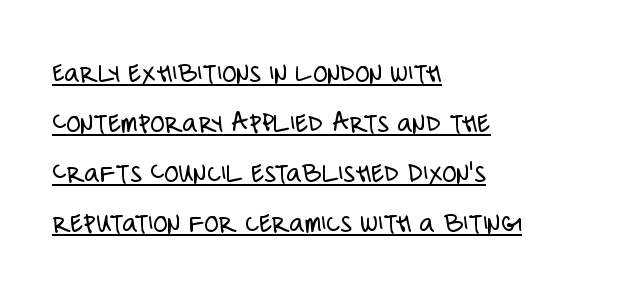
Do the letters lean? They stand straight. The tracking reads as untouched default to a designer's eye. Reading down the block, your eye returns to a fixed left position each line. No extra ink here — the face is not bold. Every word sits above its own underline.
